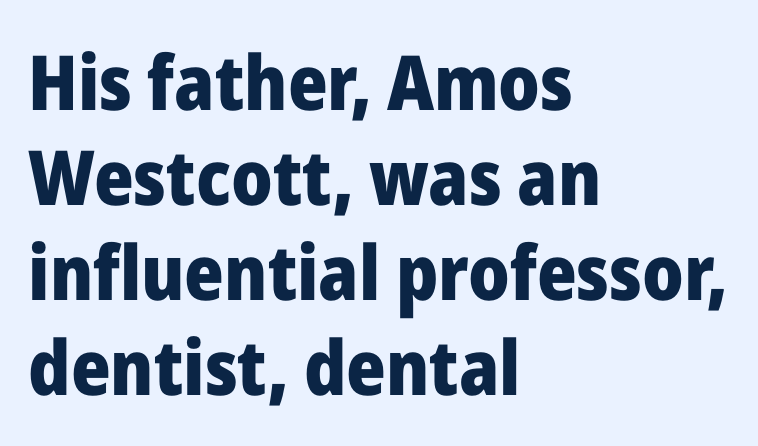
Q: Is the text bold? A: Yes.
Q: Is the text italic (slanted)? A: No, it is upright.
Q: Is the typeface a serif or a sans-serif typeface? A: Sans-serif.
Q: Is the text underlined? A: No.
Q: How is the paragraph aligned? A: Left-aligned.
Q: Is the spacing between letters normal or unusually wide? A: Normal.
Q: Is the spacing between lines tight, normal or loose? A: Normal.
Q: Width (condensed, normal, or wide)? A: Normal.
Q: Stroke contrast? A: Low.
Q: x-height? A: Medium.
Q: Monospaced? A: No.
